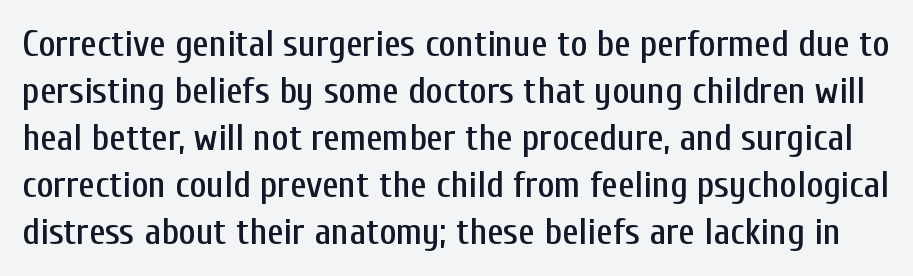
Letter spacing: default. These lines are rendered in a variable-pitch font. You can tell it's not italic because the verticals are truly vertical. Honestly, there is no underline to notice here at all.
